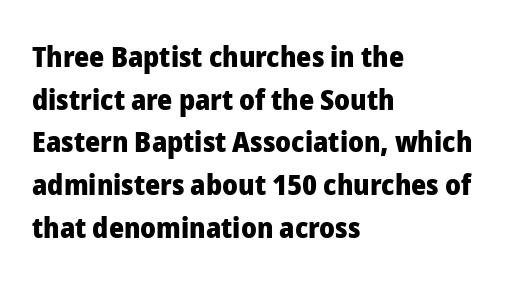
The image shows 29 px heavy sans-serif type, upright; set left-aligned, normal line spacing (1.47x), normal letter spacing, not underlined; low stroke contrast and a medium x-height.
